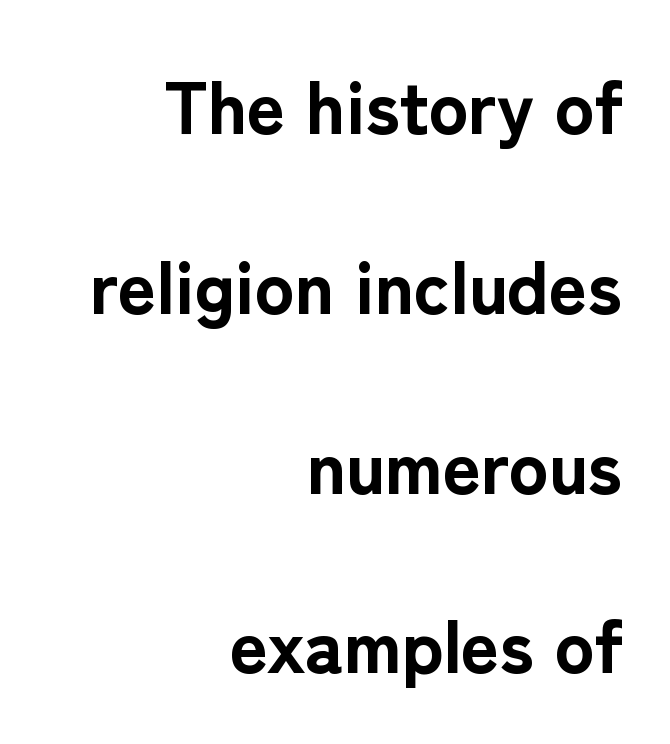
The image shows 74 px bold sans-serif type, upright; set right-aligned, loose line spacing (2.43x), normal letter spacing, not underlined; low stroke contrast and a medium x-height.
